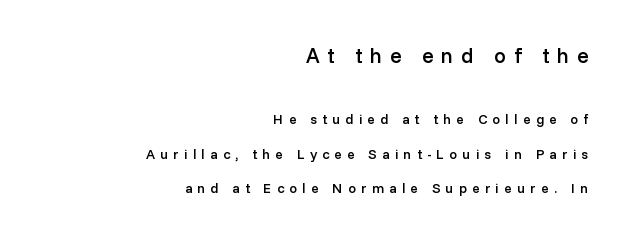
{"italic": "no", "bold": "semi", "underline": "no", "align": "right", "line_spacing": "loose", "line_spacing_ratio": 2.45, "letter_spacing": "wide", "letter_spacing_em": 0.37, "larger_block": "first", "size_ratio": 1.5, "glyph_px": 21}
